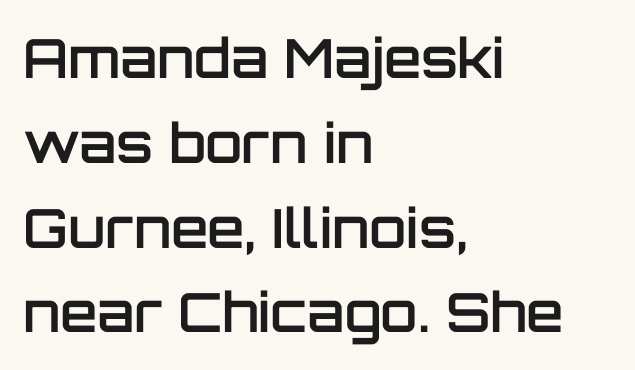
Q: Is the text bold? A: Semi-bold.
Q: Is the text italic (slanted)? A: No, it is upright.
Q: Is the typeface a serif or a sans-serif typeface? A: Sans-serif.
Q: Is the text underlined? A: No.
Q: How is the paragraph aligned? A: Left-aligned.
Q: Is the spacing between letters normal or unusually wide? A: Normal.
Q: Is the spacing between lines tight, normal or loose? A: Normal.
Q: Width (condensed, normal, or wide)? A: Normal.
Q: Stroke contrast? A: Low.
Q: x-height? A: Large.
Q: Monospaced? A: No.
